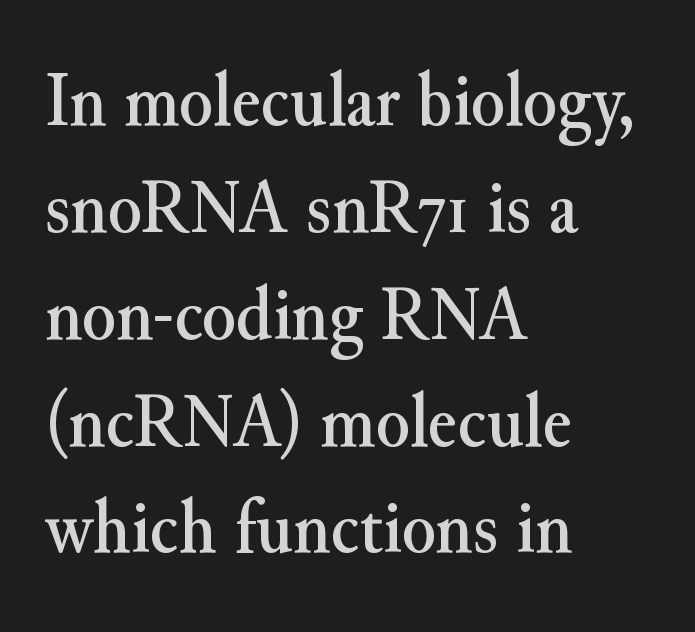
The image shows 78 px serif type, upright; set left-aligned, normal line spacing (1.37x), normal letter spacing, not underlined; medium stroke contrast and a small x-height.
